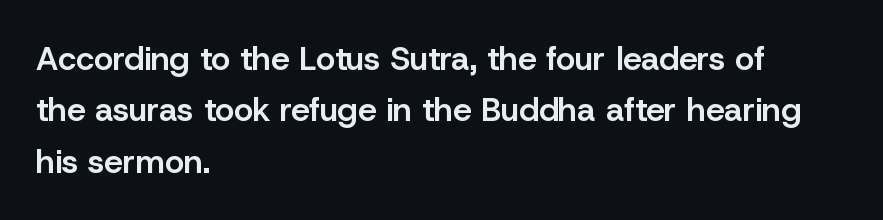
The image shows 33 px semibold sans-serif type, upright; set left-aligned, normal line spacing (1.56x), normal letter spacing, not underlined; low stroke contrast and a medium x-height.
